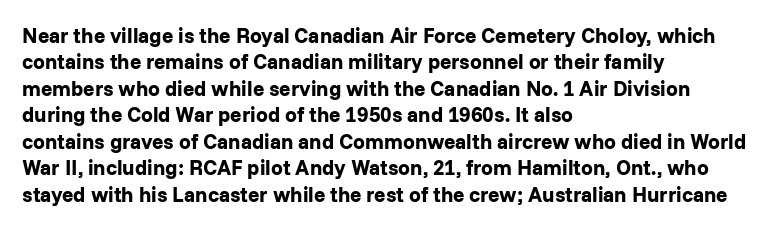
{"italic": "no", "bold": "yes", "underline": "no", "align": "left", "line_spacing": "normal", "line_spacing_ratio": 1.26, "letter_spacing": "normal", "letter_spacing_em": 0.0, "glyph_px": 21}
